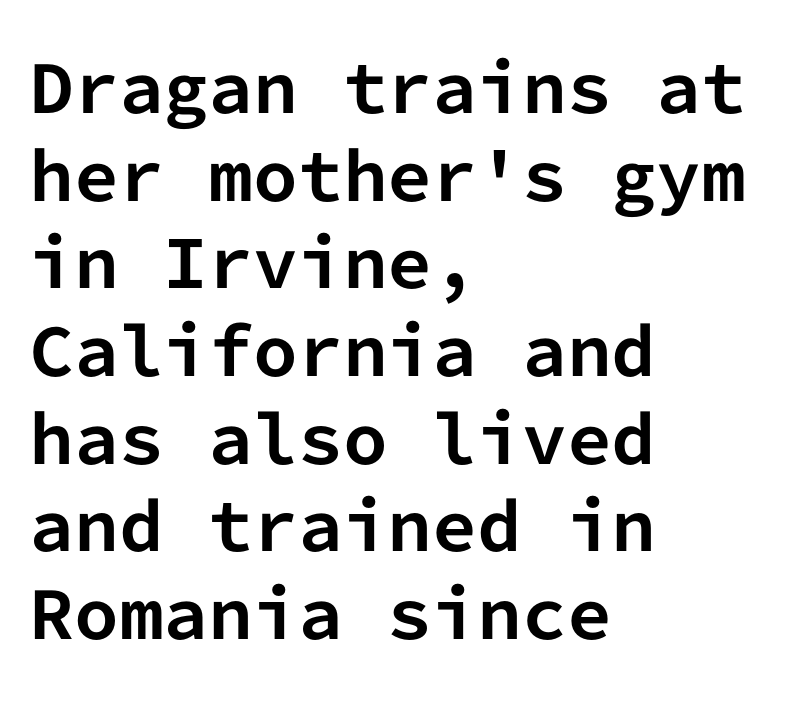
{"serif": "no", "italic": "no", "bold": "yes", "weight": "bold", "width": "normal", "stroke_contrast": "low", "x_height": "medium", "monospaced": "yes", "underline": "no", "align": "left", "line_spacing": "normal", "line_spacing_ratio": 1.37, "letter_spacing": "normal", "letter_spacing_em": 0.0, "glyph_px": 64}
